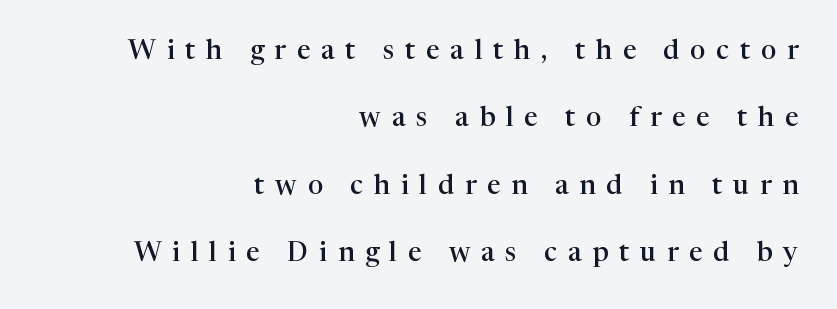
Q: Is the text bold? A: Semi-bold.
Q: Is the text italic (slanted)? A: No, it is upright.
Q: Is the text underlined? A: No.
Q: How is the paragraph aligned? A: Right-aligned.
Q: Is the spacing between letters normal or unusually wide? A: Unusually wide.
Q: Is the spacing between lines tight, normal or loose? A: Loose.
